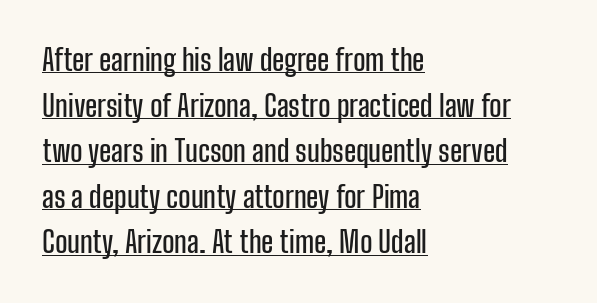
The image shows 29 px condensed sans-serif type, upright; set left-aligned, normal line spacing (1.57x), normal letter spacing, underlined; low stroke contrast and a medium x-height.
